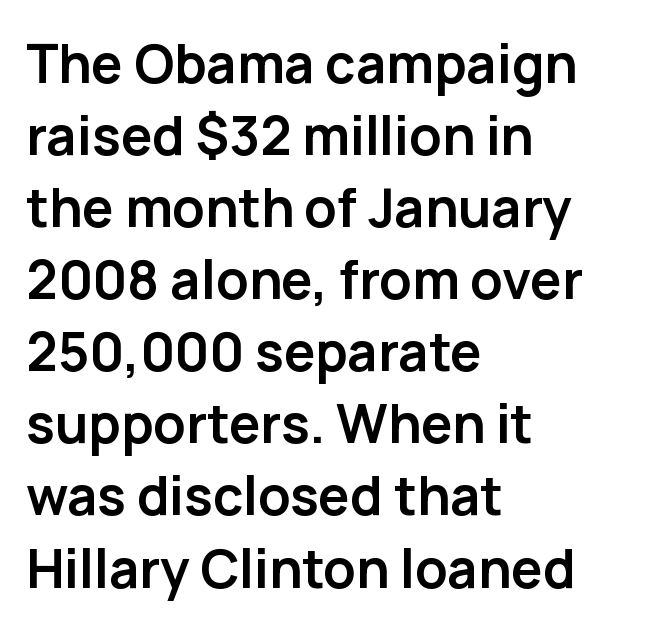
Looks like regular typesetting: each glyph gets only the width it needs. The rendering uses a moderate line-height, typical for paragraphs. Grotesque or geometric, the face here clearly has no serifs. Short note: letters normally spaced. Emphasis by weight is at full strength: bold. Compared with a centered layout, this one pins lines to the left instead.
